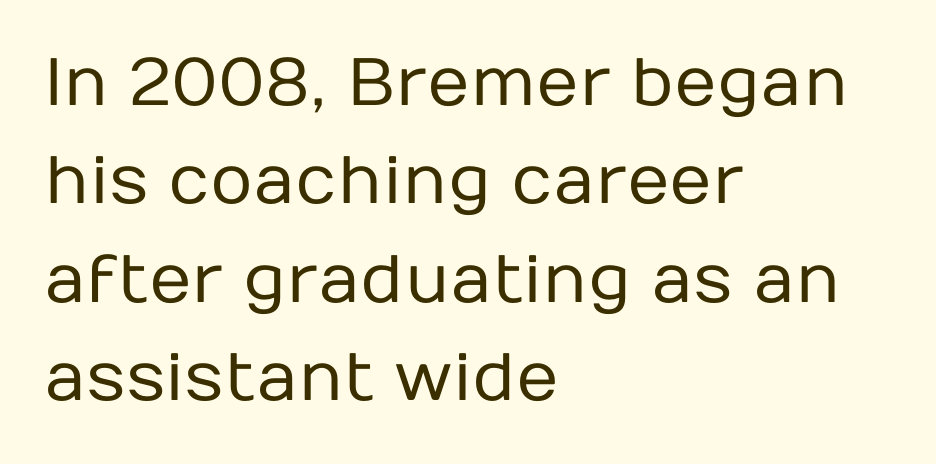
Q: Is the text bold? A: No.
Q: Is the text italic (slanted)? A: No, it is upright.
Q: Is the typeface a serif or a sans-serif typeface? A: Sans-serif.
Q: Is the text underlined? A: No.
Q: How is the paragraph aligned? A: Left-aligned.
Q: Is the spacing between letters normal or unusually wide? A: Normal.
Q: Is the spacing between lines tight, normal or loose? A: Normal.
Q: Width (condensed, normal, or wide)? A: Normal.
Q: Stroke contrast? A: Low.
Q: x-height? A: Medium.
Q: Monospaced? A: No.
